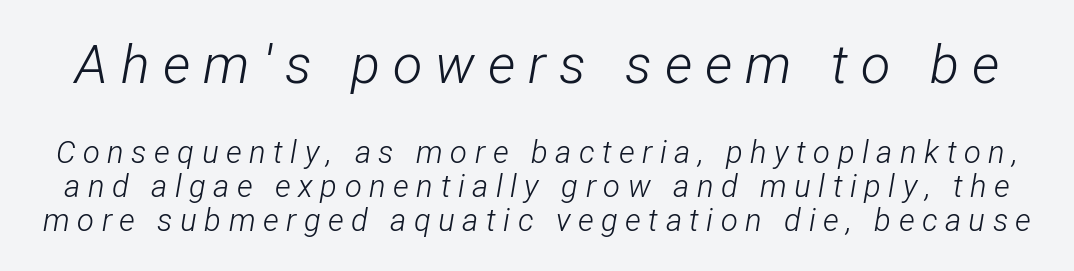
The image shows 54 px light, condensed type, italic (leaning right); set tight line spacing (1.09x), unusually wide letter spacing (+0.24 em), not underlined; the first (top) block is 1.74x larger; low stroke contrast and a medium x-height.
